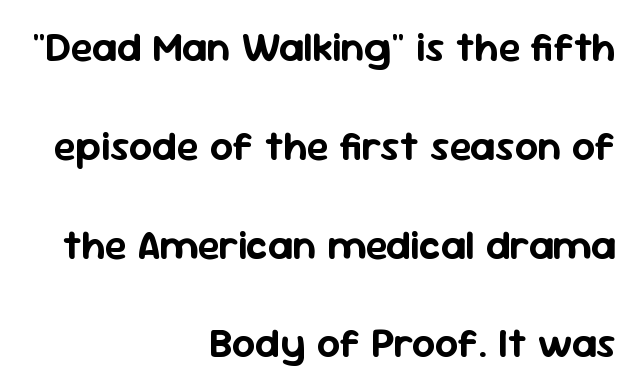
{"serif": "no", "italic": "no", "width": "normal", "stroke_contrast": "low", "x_height": "medium", "monospaced": "no", "underline": "no", "align": "right", "line_spacing": "loose", "line_spacing_ratio": 2.41, "letter_spacing": "normal", "letter_spacing_em": 0.0, "glyph_px": 41}
